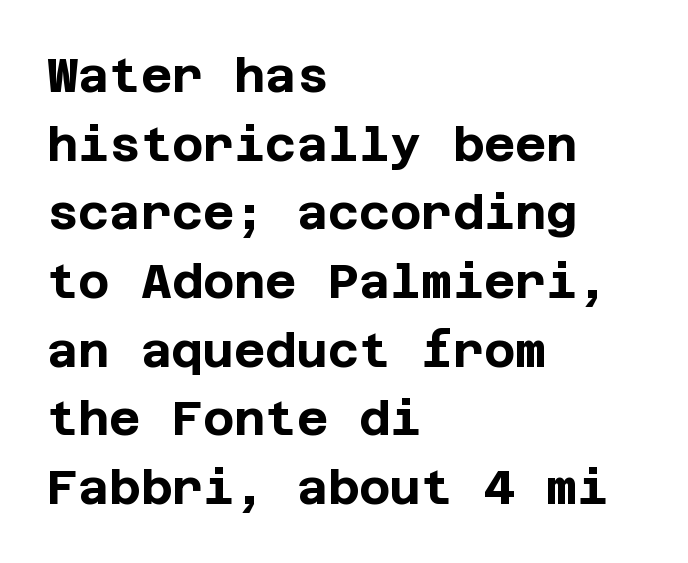
{"serif": "no", "italic": "no", "bold": "yes", "weight": "bold", "width": "normal", "stroke_contrast": "low", "x_height": "large", "underline": "no", "align": "left", "line_spacing": "normal", "line_spacing_ratio": 1.43, "letter_spacing": "normal", "letter_spacing_em": 0.0, "glyph_px": 48}
